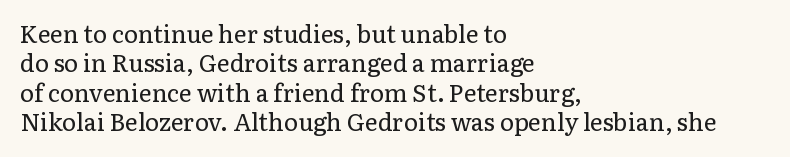
Q: Is the text bold? A: No.
Q: Is the text italic (slanted)? A: No, it is upright.
Q: Is the text underlined? A: No.
Q: How is the paragraph aligned? A: Left-aligned.
Q: Is the spacing between letters normal or unusually wide? A: Normal.
